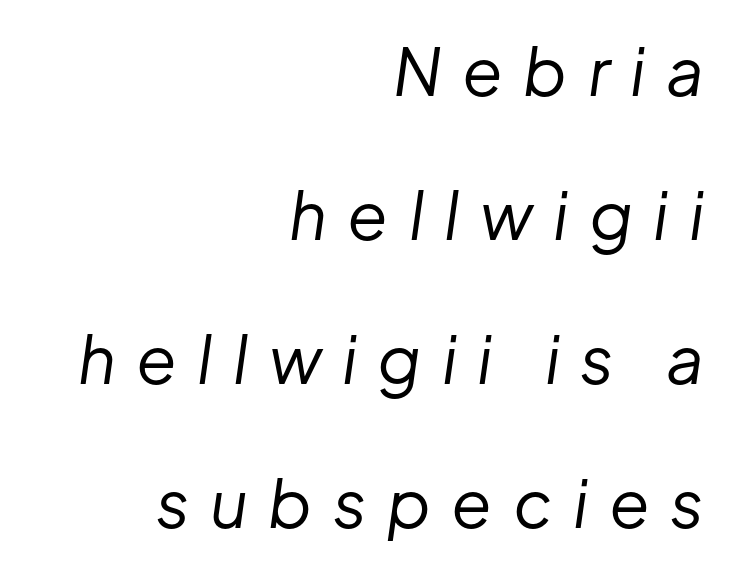
The image shows 66 px regular-weight type, italic (leaning right); set right-aligned, loose line spacing (2.18x), unusually wide letter spacing (+0.31 em), not underlined; low stroke contrast and a medium x-height.
